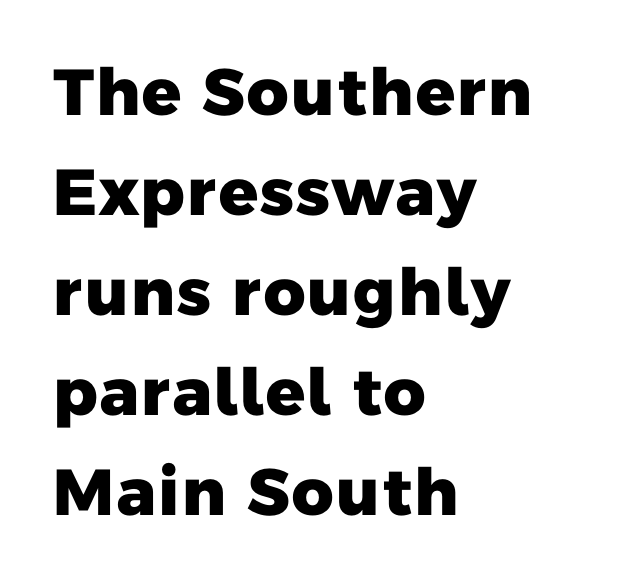
{"serif": "no", "bold": "yes", "weight": "heavy", "width": "normal", "stroke_contrast": "low", "x_height": "medium", "monospaced": "no", "underline": "no", "align": "left", "line_spacing": "normal", "line_spacing_ratio": 1.54, "letter_spacing": "normal", "letter_spacing_em": 0.0, "glyph_px": 65}
